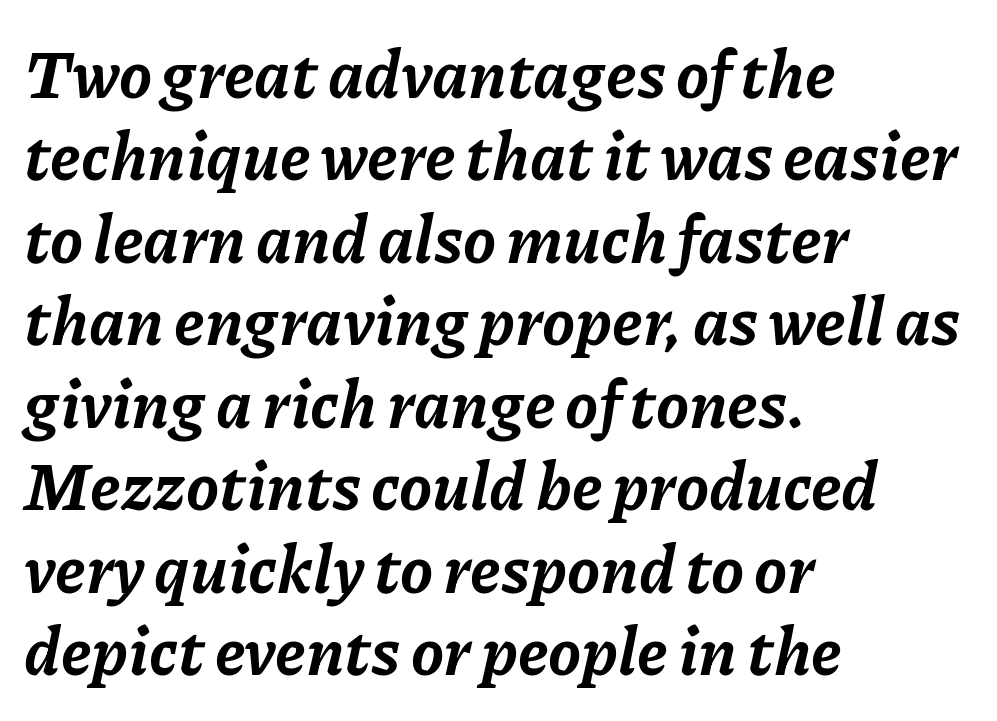
{"italic": "yes", "lean": "right", "slant_degrees": 11, "bold": "yes", "weight": "bold", "width": "normal", "stroke_contrast": "low", "x_height": "medium", "monospaced": "no", "underline": "no", "align": "left", "line_spacing": "normal", "line_spacing_ratio": 1.25, "letter_spacing": "normal", "letter_spacing_em": 0.0, "glyph_px": 66}
